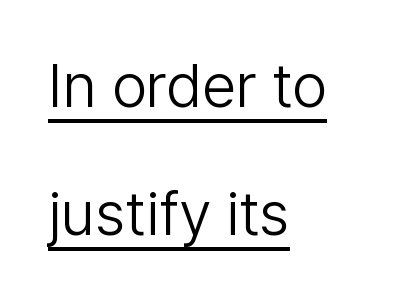
The image shows 62 px light sans-serif type, upright; set left-aligned, loose line spacing (2.06x), normal letter spacing, underlined; low stroke contrast and a medium x-height.
